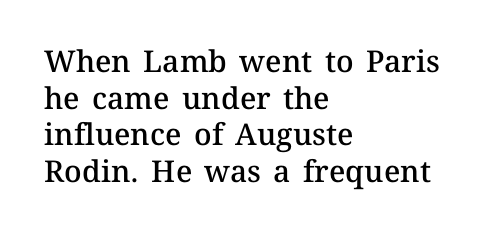
Every stem runs plumb, perpendicular to the baseline. Summary of weight: moderately heavy, a semibold. The baseline area is clear. Each word holds together tightly as a unit, with standard inter-letter gaps.
